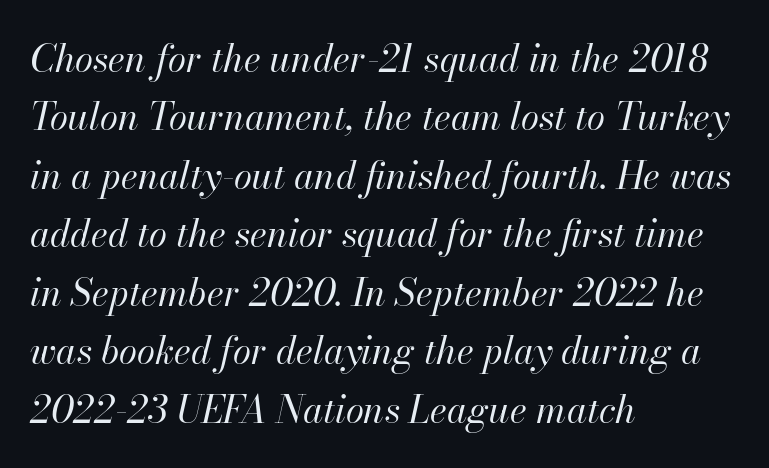
The image shows 37 px regular-weight type, italic (leaning right); set left-aligned, normal line spacing (1.58x), normal letter spacing, not underlined; high stroke contrast and a small x-height.
